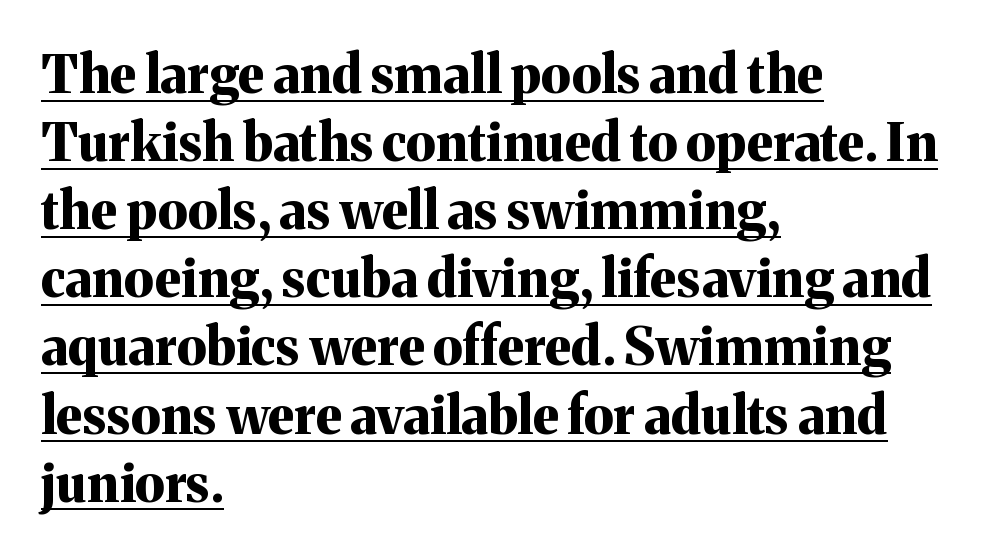
Vertically, the passage feels balanced, rows spaced as you'd expect. Underlined type. Yep, those are serifs on the letters. Posture: straight, roman, zero tilt. How heavy is the stroke? Heavy — this is a bold. Reading down the block, your eye returns to a fixed left position each line.
